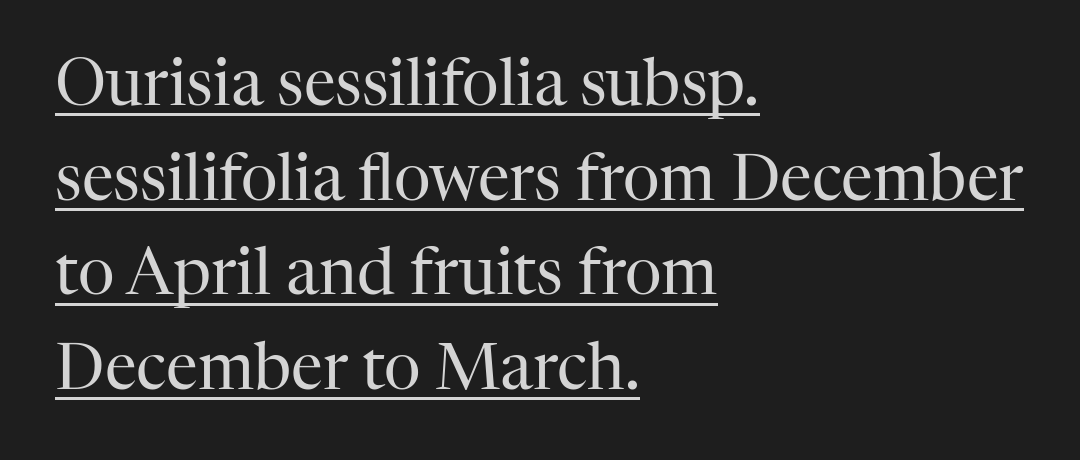
{"serif": "yes", "italic": "no", "bold": "no", "weight": "regular", "width": "normal", "stroke_contrast": "high", "x_height": "medium", "monospaced": "no", "underline": "yes", "align": "left", "line_spacing": "normal", "line_spacing_ratio": 1.48, "letter_spacing": "normal", "letter_spacing_em": 0.0, "glyph_px": 64}
